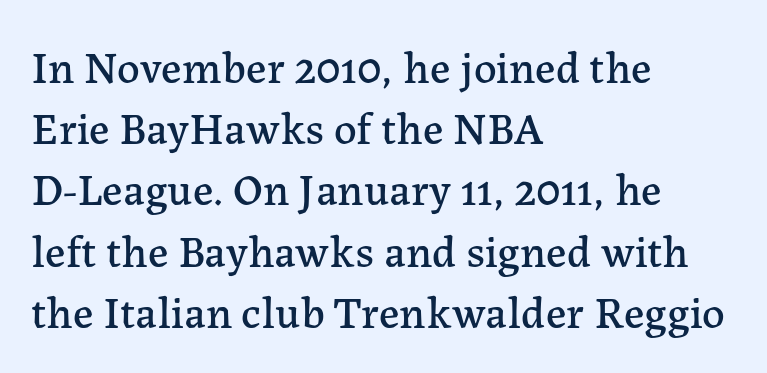
The setting favours the left margin, as ordinary paragraphs usually do. Has an underline been added? It has not. Character widths vary here, with narrow letters taking less room than wide ones. The letters carry serifs — small finishing strokes at the ends of their stems. Compared with typical body copy, the letter spacing here is the same. This sample uses an upright cut, with every glyph sitting square on the baseline.
